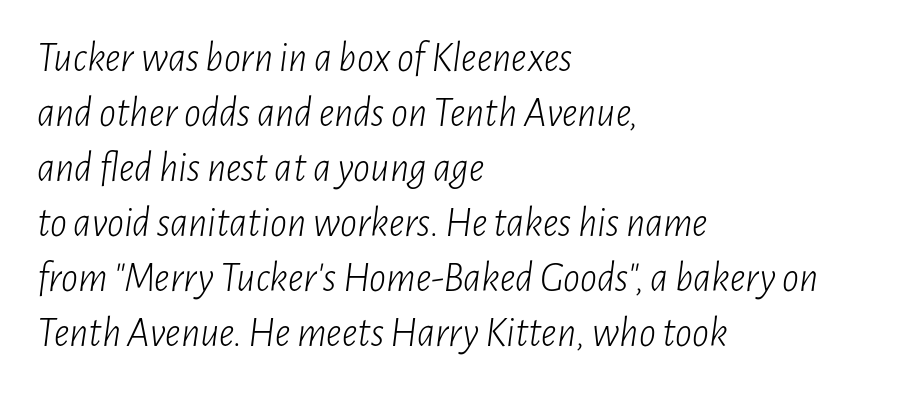
Q: Is the text bold? A: No.
Q: Is the text italic (slanted)? A: Yes, it leans right by about 7 degrees.
Q: Is the text underlined? A: No.
Q: How is the paragraph aligned? A: Left-aligned.
Q: Is the spacing between letters normal or unusually wide? A: Normal.
Q: Is the spacing between lines tight, normal or loose? A: Normal.
Q: Width (condensed, normal, or wide)? A: Condensed.
Q: Stroke contrast? A: Low.
Q: x-height? A: Medium.
Q: Monospaced? A: No.
